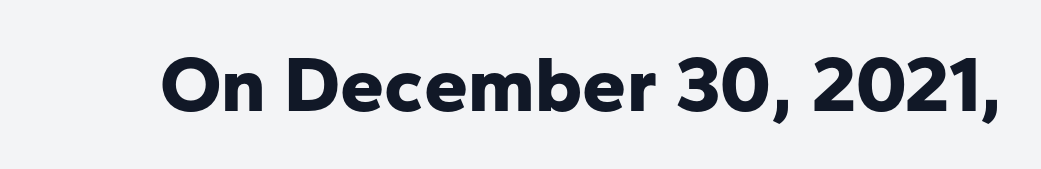
The type sits square on the baseline with zero lean. The letters advance in unequal steps, a hallmark of proportional type. A full-strength bold gives these letters their thick strokes. Serif or sans? Sans — the stroke terminals are bare. Look at the tracking — it's just the regular setting, nothing added. Each row of text sits above clean, open space.
